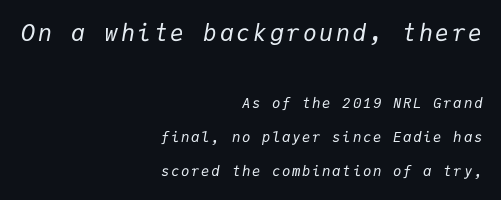
The image shows 23 px text type, italic (leaning right); set right-aligned, loose line spacing (2.45x), not underlined; the first (top) block is 1.64x larger.
